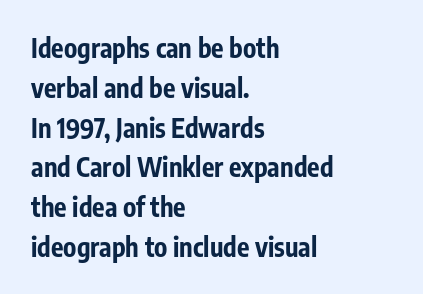
Q: Is the text bold? A: Yes.
Q: Is the text italic (slanted)? A: No, it is upright.
Q: Is the text underlined? A: No.
Q: How is the paragraph aligned? A: Left-aligned.
Q: Is the spacing between letters normal or unusually wide? A: Normal.
Q: Is the spacing between lines tight, normal or loose? A: Normal.
